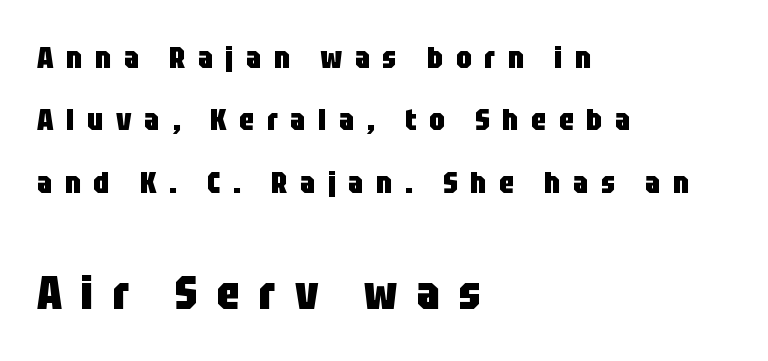
{"serif": "no", "italic": "no", "bold": "yes", "weight": "heavy", "width": "condensed", "stroke_contrast": "low", "x_height": "large", "monospaced": "no", "underline": "no", "align": "left", "line_spacing": "loose", "line_spacing_ratio": 2.01, "letter_spacing": "wide", "letter_spacing_em": 0.41, "larger_block": "second", "size_ratio": 1.52, "glyph_px": 47}
